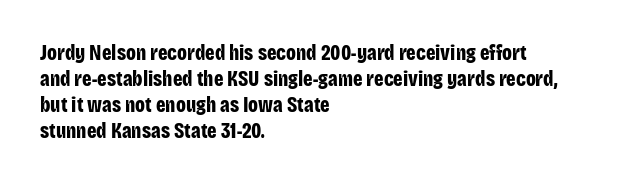
Q: Is the text bold? A: Yes.
Q: Is the text italic (slanted)? A: No, it is upright.
Q: Is the text underlined? A: No.
Q: How is the paragraph aligned? A: Left-aligned.
Q: Is the spacing between letters normal or unusually wide? A: Normal.
